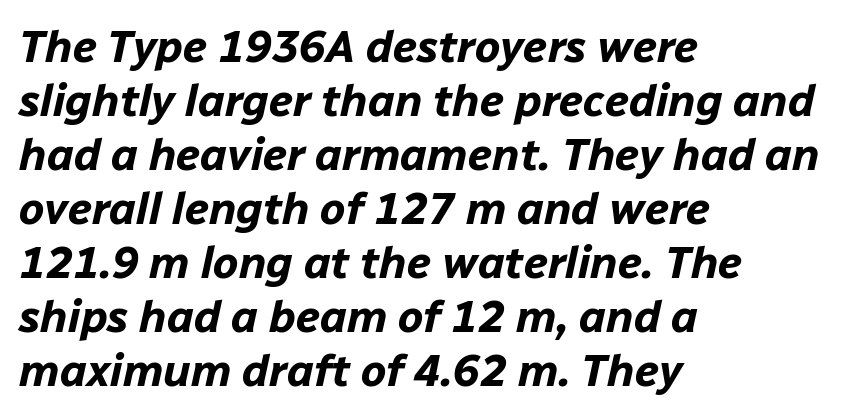
Q: Is the text bold? A: Yes.
Q: Is the text italic (slanted)? A: Yes, it leans right by about 12 degrees.
Q: Is the text underlined? A: No.
Q: How is the paragraph aligned? A: Left-aligned.
Q: Is the spacing between letters normal or unusually wide? A: Normal.
Q: Width (condensed, normal, or wide)? A: Normal.
Q: Stroke contrast? A: Low.
Q: x-height? A: Medium.
Q: Monospaced? A: No.
